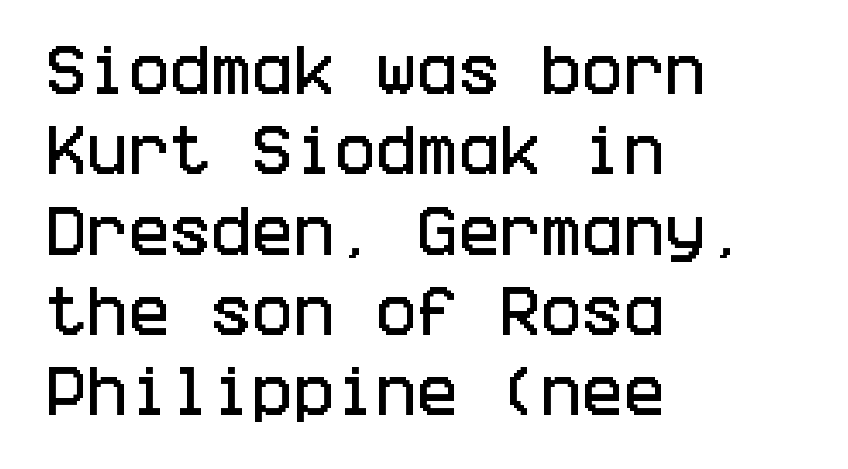
{"serif": "no", "italic": "no", "width": "condensed", "stroke_contrast": "low", "x_height": "large", "underline": "no", "align": "left", "line_spacing": "normal", "line_spacing_ratio": 1.46, "letter_spacing": "normal", "letter_spacing_em": 0.0, "glyph_px": 55}
